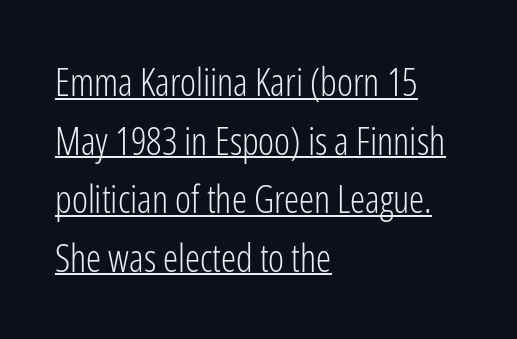
The image shows 38 px light, condensed sans-serif type, upright; set left-aligned, normal line spacing (1.54x), normal letter spacing, underlined; low stroke contrast and a medium x-height.
